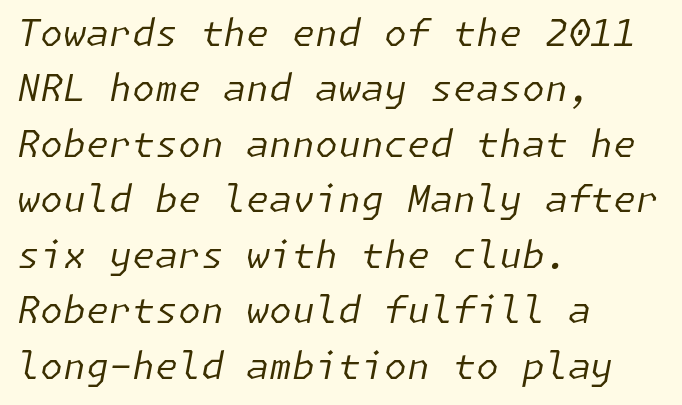
Q: Is the text bold? A: No.
Q: Is the text italic (slanted)? A: Yes, it leans right by about 11 degrees.
Q: Is the text underlined? A: No.
Q: How is the paragraph aligned? A: Left-aligned.
Q: Is the spacing between letters normal or unusually wide? A: Normal.
Q: Is the spacing between lines tight, normal or loose? A: Normal.
Q: Width (condensed, normal, or wide)? A: Normal.
Q: Stroke contrast? A: Low.
Q: x-height? A: Medium.
